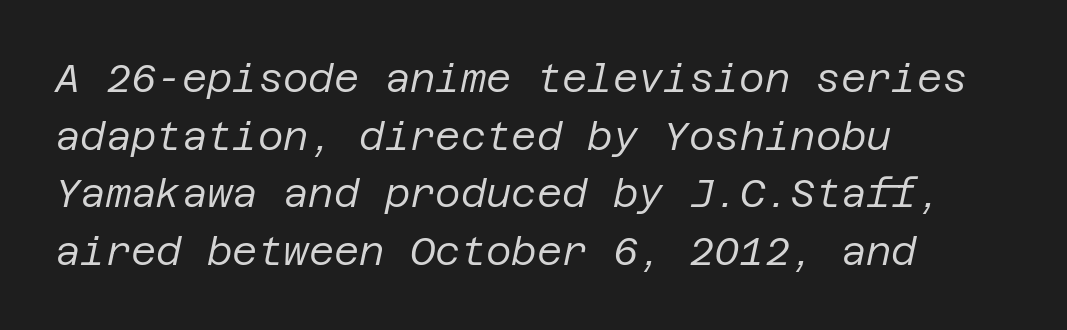
The image shows 39 px regular-weight type, italic (leaning right); set left-aligned, normal line spacing (1.48x), normal letter spacing, not underlined; low stroke contrast and a large x-height.
